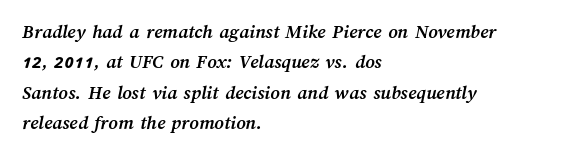
Q: Is the text bold? A: Yes.
Q: Is the text underlined? A: No.
Q: How is the paragraph aligned? A: Left-aligned.
Q: Is the spacing between letters normal or unusually wide? A: Normal.
Q: Is the spacing between lines tight, normal or loose? A: Normal.
